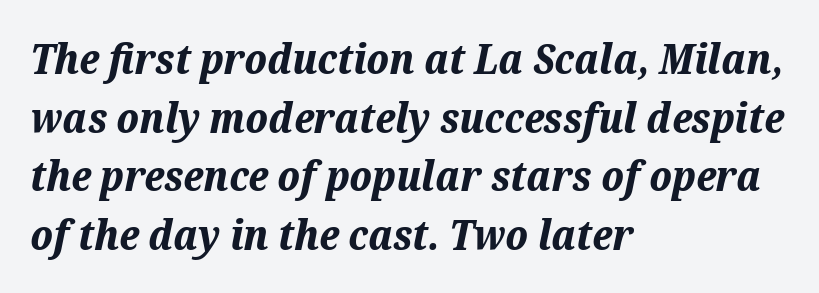
Typeset ragged right — the left edge is the straight one. No word sits above an underline. You can tell it's italic because the verticals aren't actually vertical. Does the leading feel generous? No, just average. Every letter is thick-stroked: bold, no question.
